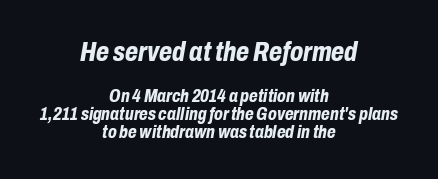
Standard letterfit; no display-style spreading of the glyphs. Has an underline been added? It has not. The lines are packed closely together with very little leading. Every row of glyphs is offset so its center matches the block's center. Slant detected: the letters are inclined.
